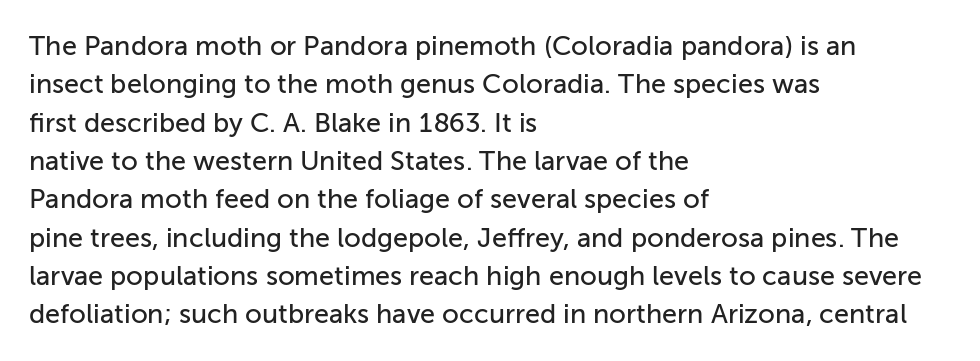
Compared with typical paragraphs, the rows here are spaced about the same. Posture: straight, roman, zero tilt. Inter-character spacing is left at the font's built-in metrics. The space beneath each line is pristine and unruled. The compositor pushed each line to the left boundary.
